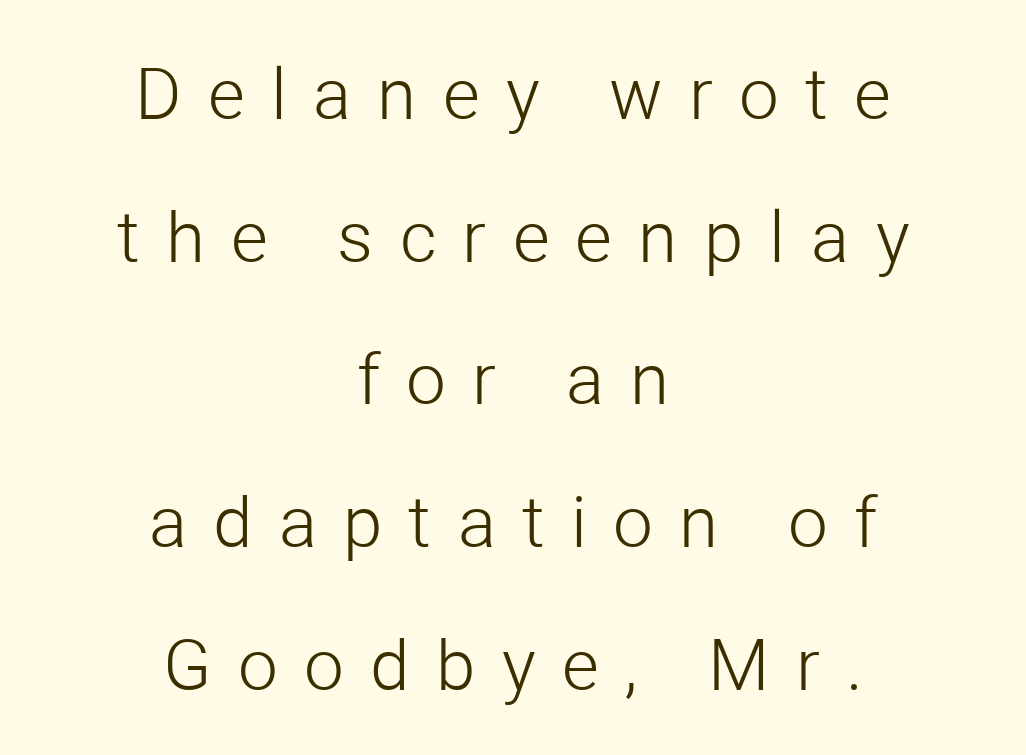
The face used here is proportionally spaced, like ordinary book or web type. Is this a sans? Yes — the strokes have no serifs. Compared with typical body copy, the letter spacing here is much looser. Has an underline been added? It has not. Does the lettering tilt? It doesn't — this is upright.
